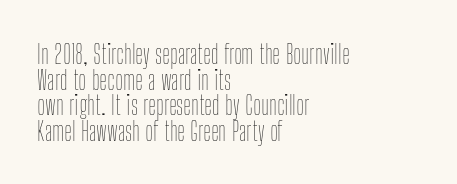
The rendering keeps characters at their native spacing. If you drew a ruler down the left edge, every line would touch it. Ascenders rise straight up at ninety degrees. Very little white space separates one row of letters from the next. Bare-footed words on every line.
